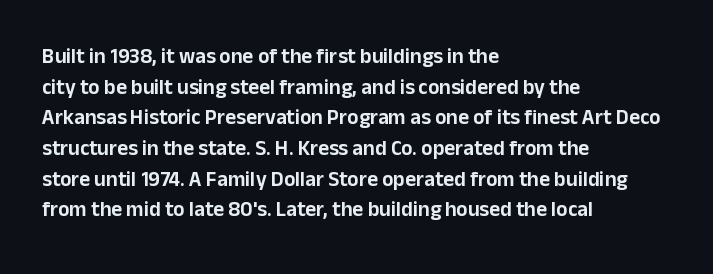
The image shows 21 px text type, upright; set left-aligned, normal line spacing (1.46x), normal letter spacing, not underlined.
